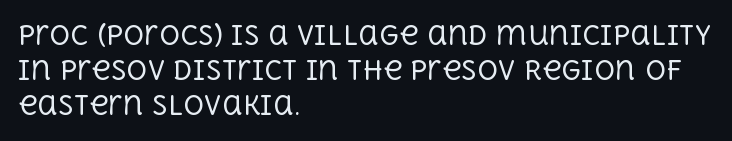
Q: Is the text bold? A: No.
Q: Is the text italic (slanted)? A: No, it is upright.
Q: Is the text underlined? A: No.
Q: How is the paragraph aligned? A: Left-aligned.
Q: Is the spacing between letters normal or unusually wide? A: Normal.
Q: Is the spacing between lines tight, normal or loose? A: Normal.
